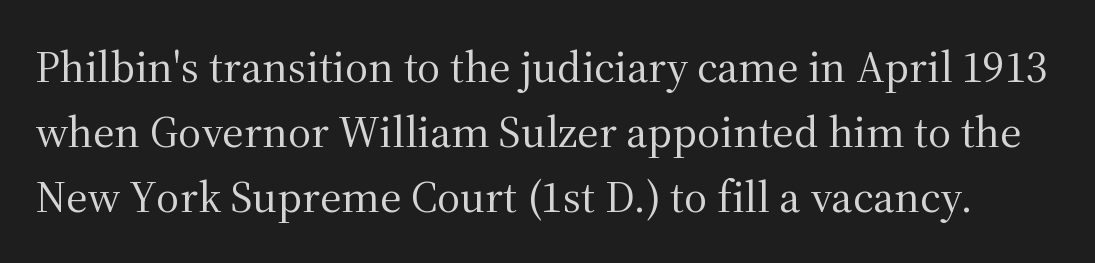
Q: Is the text bold? A: No.
Q: Is the text italic (slanted)? A: No, it is upright.
Q: Is the typeface a serif or a sans-serif typeface? A: Serif.
Q: Is the text underlined? A: No.
Q: Is the spacing between letters normal or unusually wide? A: Normal.
Q: Is the spacing between lines tight, normal or loose? A: Normal.
Q: Width (condensed, normal, or wide)? A: Normal.
Q: Stroke contrast? A: Medium.
Q: x-height? A: Medium.
Q: Monospaced? A: No.
